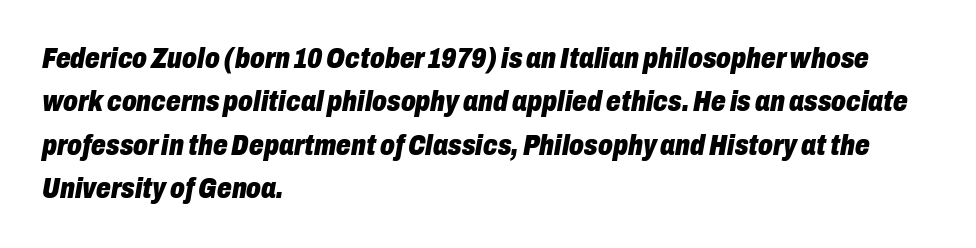
Q: Is the text bold? A: Yes.
Q: Is the text italic (slanted)? A: Yes, it leans right by about 10 degrees.
Q: Is the text underlined? A: No.
Q: How is the paragraph aligned? A: Left-aligned.
Q: Is the spacing between letters normal or unusually wide? A: Normal.
Q: Is the spacing between lines tight, normal or loose? A: Normal.
Q: Width (condensed, normal, or wide)? A: Condensed.
Q: Stroke contrast? A: Low.
Q: x-height? A: Medium.
Q: Monospaced? A: No.
